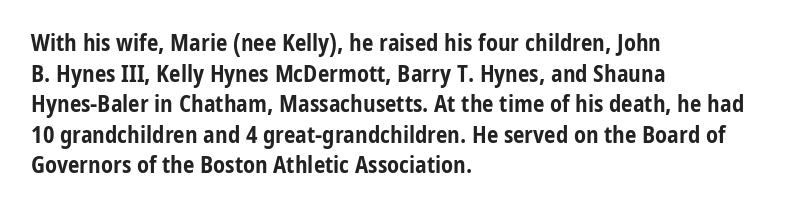
{"italic": "no", "bold": "yes", "underline": "no", "align": "left", "line_spacing": "normal", "line_spacing_ratio": 1.33, "letter_spacing": "normal", "letter_spacing_em": 0.0, "glyph_px": 23}
